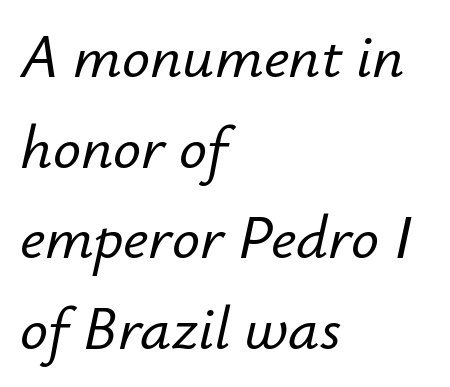
These lines are rendered in a variable-pitch font. Posture: slanted. The letters sit at their default tracking, neither squeezed nor spread. Which margin do the lines hug? The left one — the right edge is uneven. The foot of each line stays bare and open.
